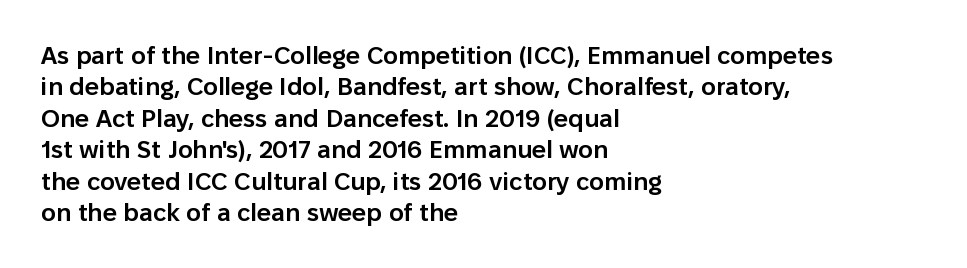
Q: Is the text bold? A: Semi-bold.
Q: Is the text italic (slanted)? A: No, it is upright.
Q: Is the text underlined? A: No.
Q: How is the paragraph aligned? A: Left-aligned.
Q: Is the spacing between letters normal or unusually wide? A: Normal.
Q: Is the spacing between lines tight, normal or loose? A: Normal.
